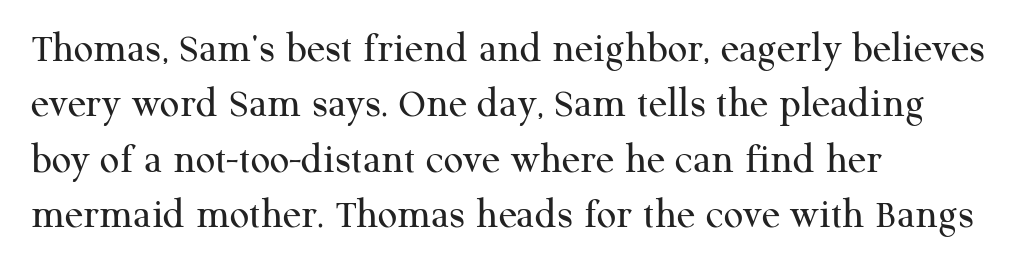
The image shows 43 px regular-weight serif type, upright; set left-aligned, normal line spacing (1.29x), normal letter spacing, not underlined; medium stroke contrast and a medium x-height.
